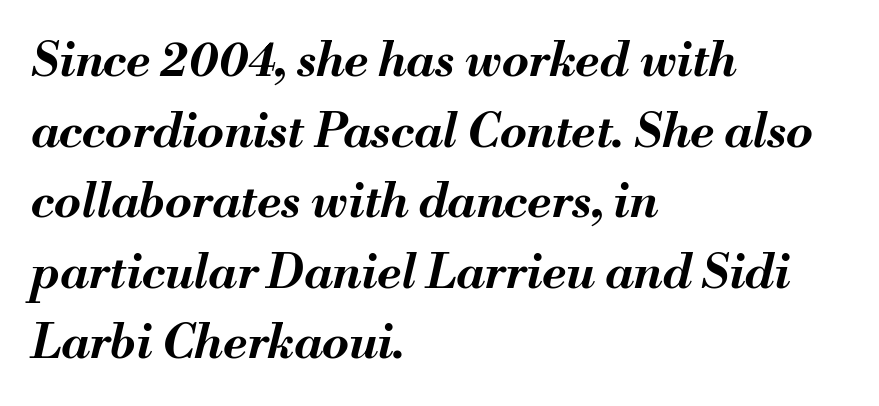
Successive baselines arrive at the customary interval. The passage shown is typed in a proportional face where columns would drift. Emphasis by weight is at full strength: bold. The rendering anchors every line to the left-hand side. Students, note that the glyphs here touch the page at normal intervals. Has an underline been added? It has not.
